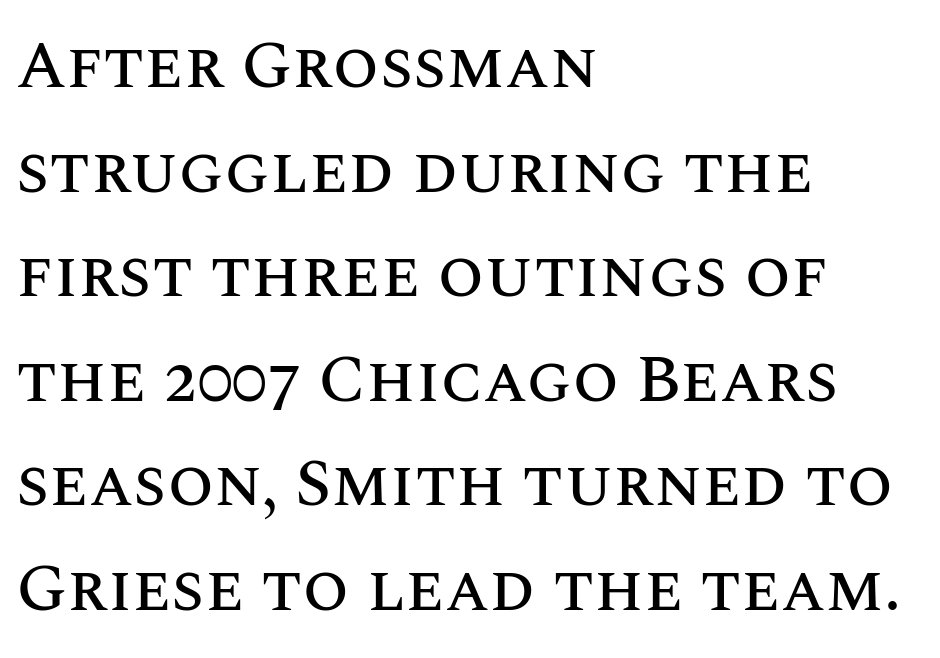
{"italic": "no", "width": "normal", "stroke_contrast": "medium", "x_height": "large", "monospaced": "no", "underline": "no", "align": "left", "line_spacing": "normal", "line_spacing_ratio": 1.56, "letter_spacing": "normal", "letter_spacing_em": 0.0, "glyph_px": 67}
